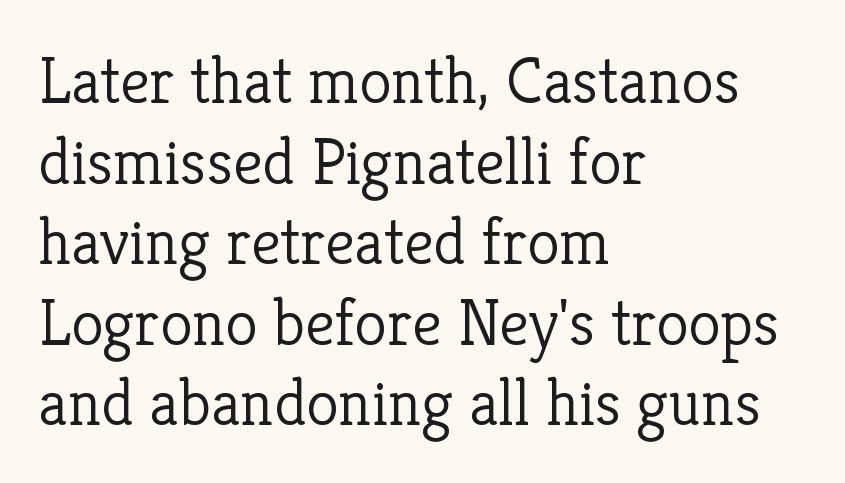
Q: Is the text bold? A: No.
Q: Is the text italic (slanted)? A: No, it is upright.
Q: Is the typeface a serif or a sans-serif typeface? A: Serif.
Q: Is the text underlined? A: No.
Q: How is the paragraph aligned? A: Left-aligned.
Q: Is the spacing between letters normal or unusually wide? A: Normal.
Q: Width (condensed, normal, or wide)? A: Normal.
Q: Stroke contrast? A: Low.
Q: x-height? A: Medium.
Q: Monospaced? A: No.
